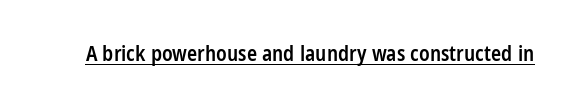
Q: Is the text bold? A: Semi-bold.
Q: Is the text italic (slanted)? A: No, it is upright.
Q: Is the text underlined? A: Yes.
Q: Is the spacing between letters normal or unusually wide? A: Normal.
